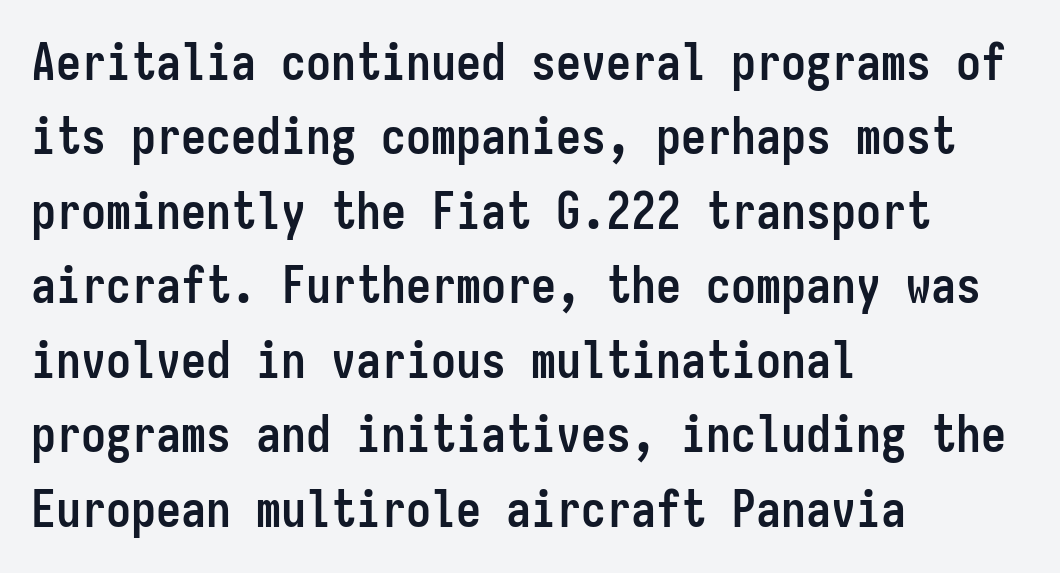
{"serif": "no", "italic": "no", "bold": "yes", "weight": "semibold", "width": "condensed", "stroke_contrast": "low", "x_height": "medium", "monospaced": "yes", "underline": "no", "align": "left", "line_spacing": "normal", "line_spacing_ratio": 1.49, "letter_spacing": "normal", "letter_spacing_em": 0.0, "glyph_px": 50}
